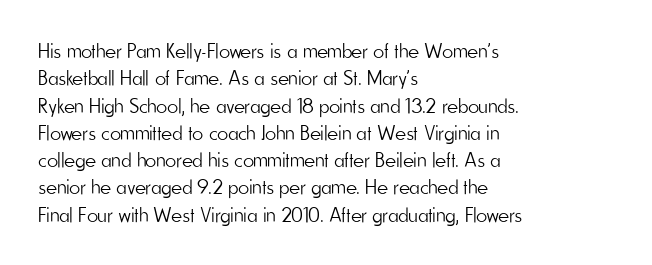
Reading down the block, your eye returns to a fixed left position each line. The weight tops out at a normal text grade. Interline gaps are of average width in this sample. The letters sit at their default tracking, neither squeezed nor spread.
